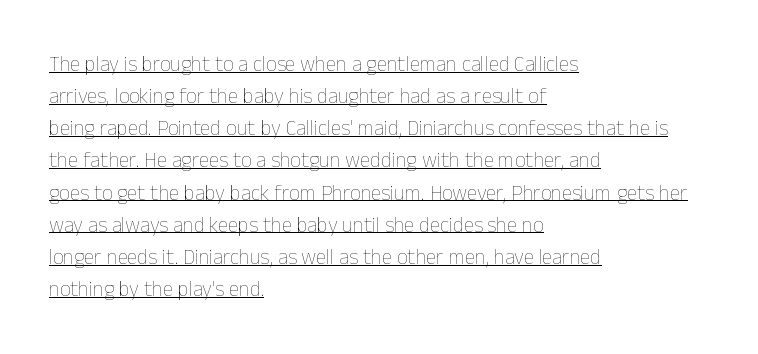
{"italic": "no", "bold": "no", "underline": "yes", "align": "left", "line_spacing": "normal", "line_spacing_ratio": 1.53, "letter_spacing": "normal", "letter_spacing_em": 0.0, "glyph_px": 21}
